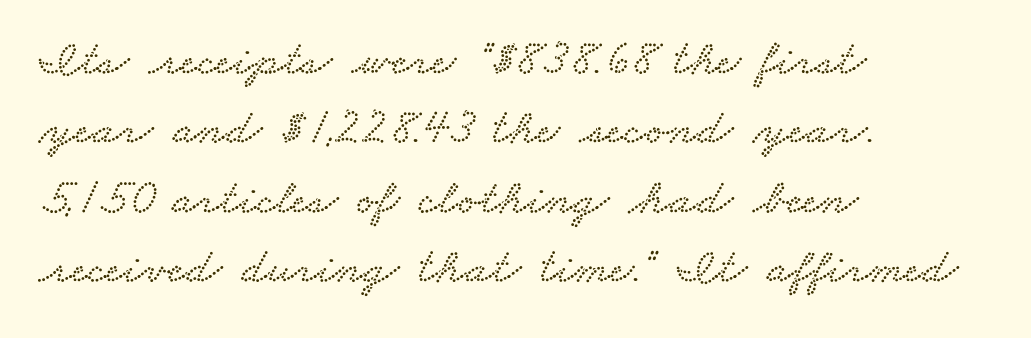
The image shows 50 px wide serif type; set left-aligned, normal line spacing (1.39x), normal letter spacing, not underlined; low stroke contrast and a small x-height.
